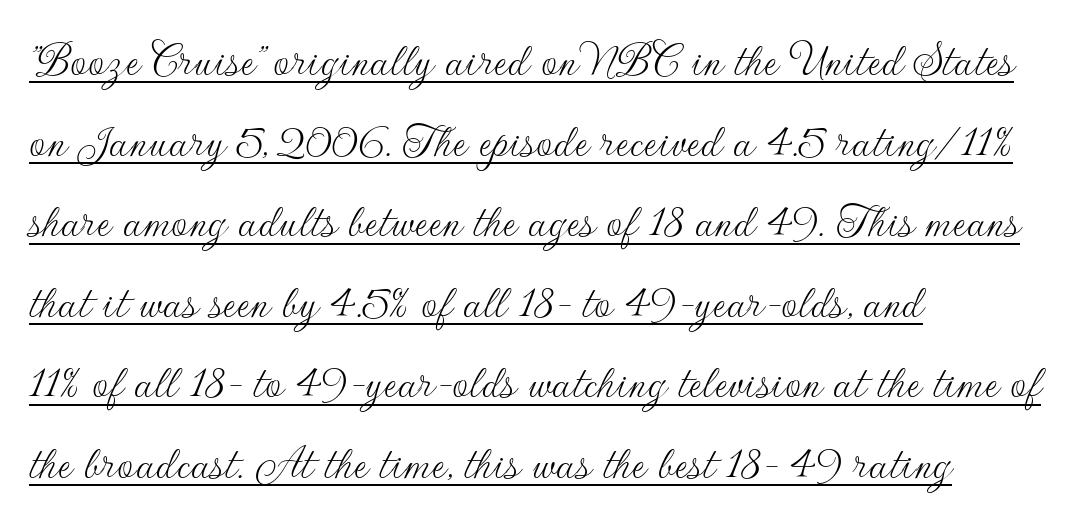
The letters look calm and open, with moderate or lighter stems. Unlike a traditional serif, this face leaves its strokes unadorned. The passage shown is typed in a proportional face where columns would drift.
